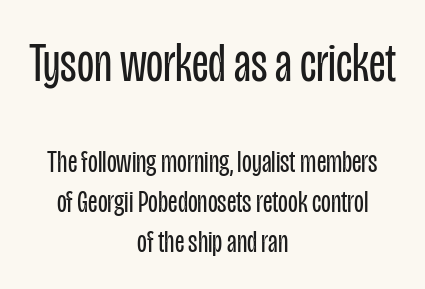
These lines are composed in type without serifs. Notice how the stems are strictly vertical — no italics here. This rendering features lettering with no underline. On a weight scale, this lands at 450 or below. The rag falls on both sides of this text block equally. The horizontal fit of the characters is conventional and even.
